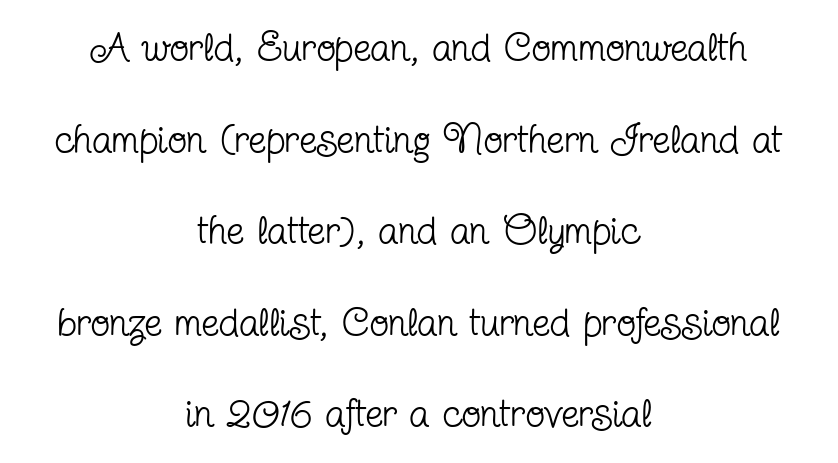
The image shows 40 px regular-weight, condensed serif type, upright; set centered, loose line spacing (2.29x), normal letter spacing, not underlined; low stroke contrast and a medium x-height.
